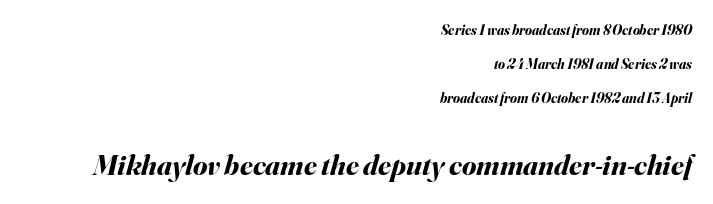
{"italic": "yes", "lean": "right", "slant_degrees": 16, "bold": "yes", "weight": "bold", "width": "normal", "stroke_contrast": "medium", "x_height": "small", "monospaced": "no", "underline": "no", "align": "right", "line_spacing": "loose", "line_spacing_ratio": 2.42, "letter_spacing": "normal", "letter_spacing_em": 0.0, "larger_block": "second", "size_ratio": 2.07, "glyph_px": 29}
